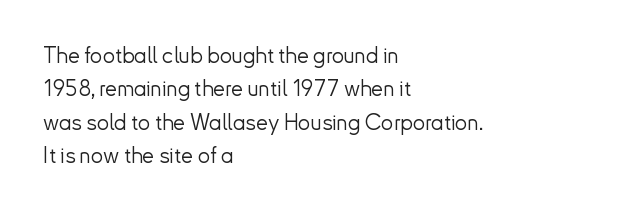
Q: Is the text bold? A: No.
Q: Is the text italic (slanted)? A: No, it is upright.
Q: Is the text underlined? A: No.
Q: How is the paragraph aligned? A: Left-aligned.
Q: Is the spacing between letters normal or unusually wide? A: Normal.
Q: Is the spacing between lines tight, normal or loose? A: Normal.
